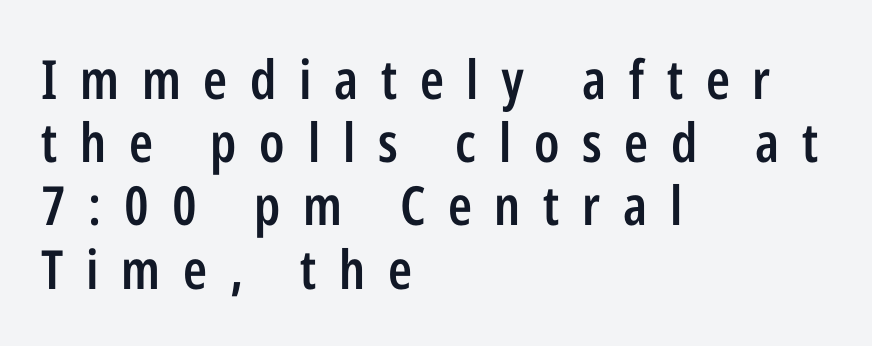
Q: Is the text bold? A: Semi-bold.
Q: Is the text italic (slanted)? A: No, it is upright.
Q: Is the typeface a serif or a sans-serif typeface? A: Sans-serif.
Q: Is the text underlined? A: No.
Q: How is the paragraph aligned? A: Left-aligned.
Q: Is the spacing between letters normal or unusually wide? A: Unusually wide.
Q: Width (condensed, normal, or wide)? A: Condensed.
Q: Stroke contrast? A: Low.
Q: x-height? A: Medium.
Q: Monospaced? A: No.
